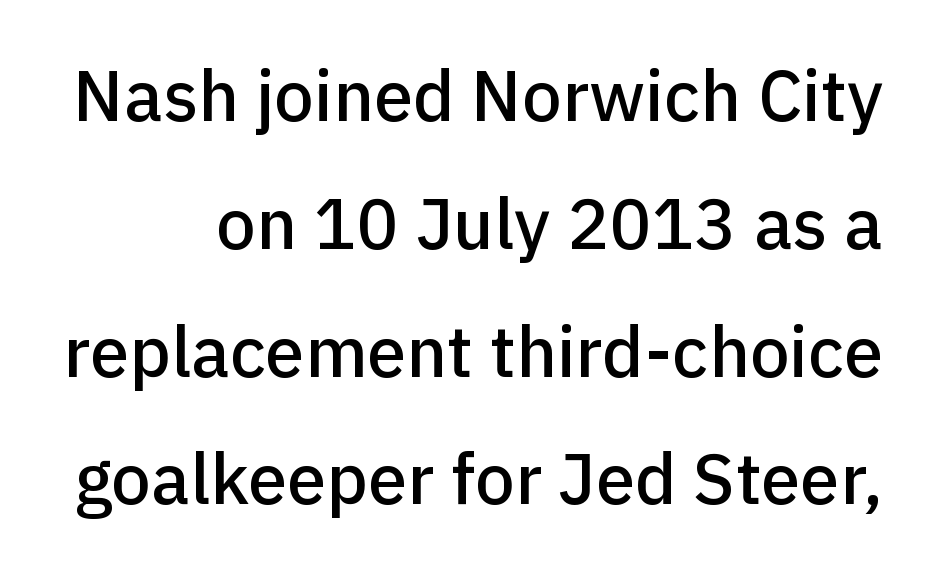
Q: Is the text italic (slanted)? A: No, it is upright.
Q: Is the typeface a serif or a sans-serif typeface? A: Sans-serif.
Q: Is the text underlined? A: No.
Q: Is the spacing between letters normal or unusually wide? A: Normal.
Q: Width (condensed, normal, or wide)? A: Normal.
Q: Stroke contrast? A: Low.
Q: x-height? A: Medium.
Q: Monospaced? A: No.
